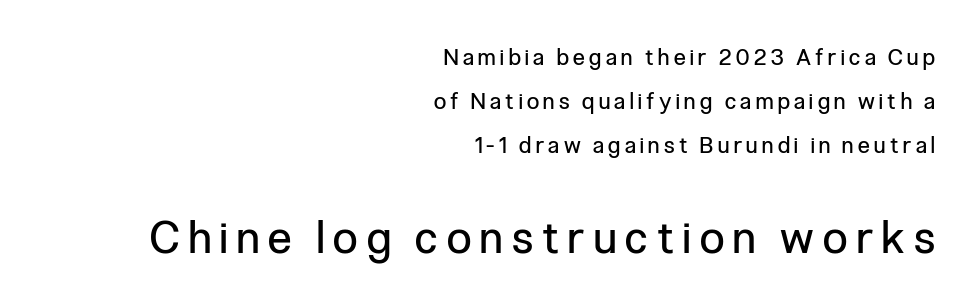
The image shows 44 px regular-weight, condensed sans-serif type, upright; set right-aligned, loose line spacing (1.99x), unusually wide letter spacing (+0.21 em), not underlined; the second (bottom) block is 2.0x larger; low stroke contrast and a medium x-height.
